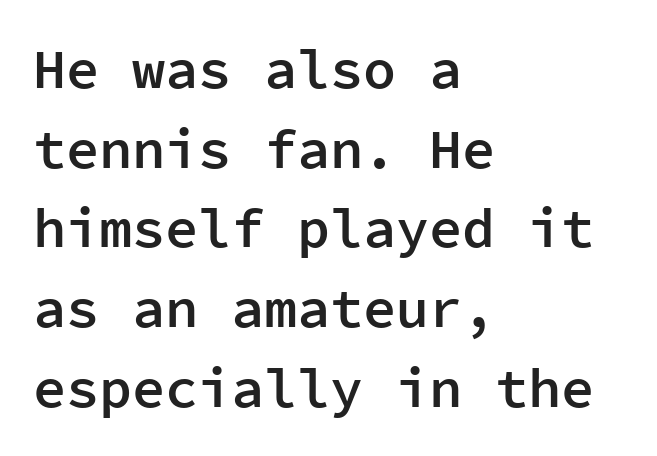
The image shows 55 px semibold sans-serif type, upright, monospaced; set left-aligned, normal line spacing (1.45x), normal letter spacing, not underlined; low stroke contrast and a medium x-height.
